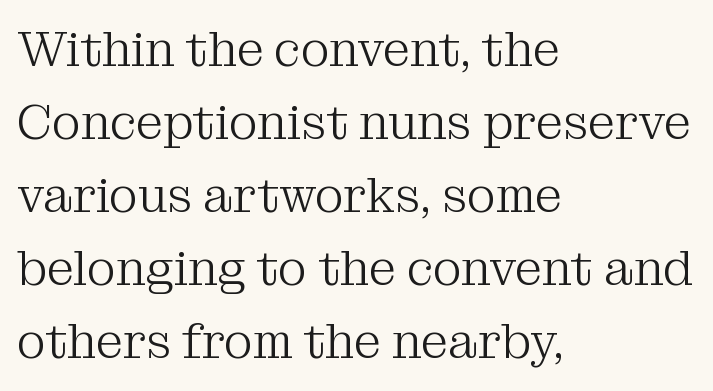
Leftover space on each line is placed entirely after the last word. The font sits on the lighter half of the weight spectrum, regular included. Rendered with straight, roman letterforms. These lines are composed in type with serifs. Characters follow at the spacing the type designer built in.
